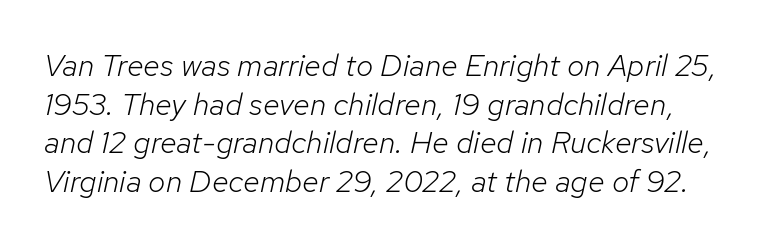
Q: Is the text bold? A: No.
Q: Is the text italic (slanted)? A: Yes, it leans right by about 12 degrees.
Q: Is the text underlined? A: No.
Q: Is the spacing between letters normal or unusually wide? A: Normal.
Q: Is the spacing between lines tight, normal or loose? A: Normal.
Q: Width (condensed, normal, or wide)? A: Normal.
Q: Stroke contrast? A: Low.
Q: x-height? A: Medium.
Q: Monospaced? A: No.
